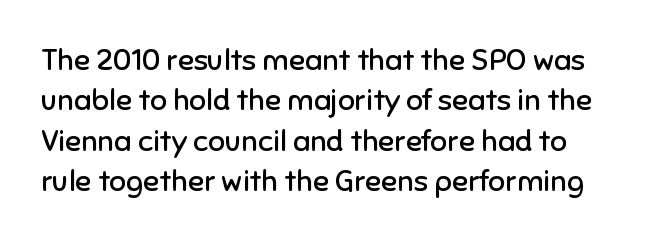
Q: Is the text bold? A: No.
Q: Is the text italic (slanted)? A: No, it is upright.
Q: Is the typeface a serif or a sans-serif typeface? A: Sans-serif.
Q: Is the text underlined? A: No.
Q: Is the spacing between letters normal or unusually wide? A: Normal.
Q: Is the spacing between lines tight, normal or loose? A: Normal.
Q: Width (condensed, normal, or wide)? A: Normal.
Q: Stroke contrast? A: Low.
Q: x-height? A: Medium.
Q: Monospaced? A: No.
